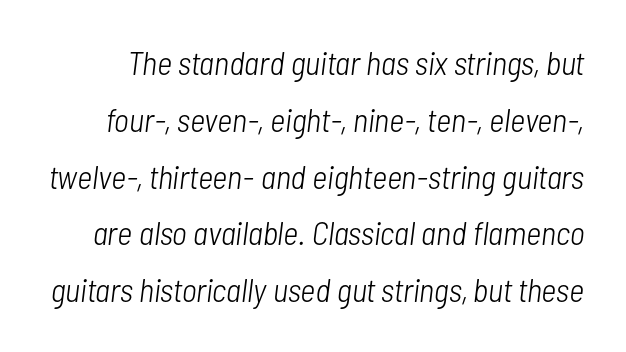
{"italic": "yes", "lean": "right", "slant_degrees": 7, "bold": "no", "weight": "light", "width": "condensed", "stroke_contrast": "low", "x_height": "medium", "monospaced": "no", "underline": "no", "line_spacing_ratio": 1.72, "letter_spacing": "normal", "letter_spacing_em": 0.0, "glyph_px": 33}
